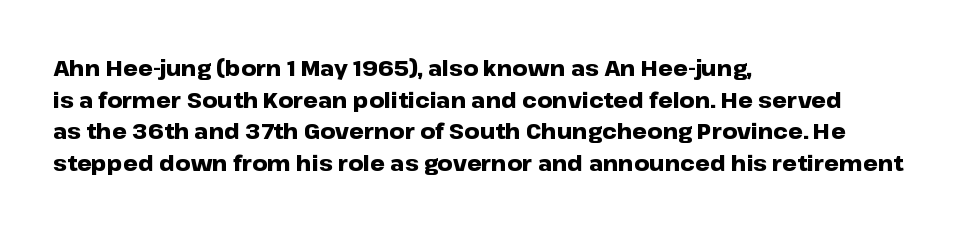
Q: Is the text bold? A: Yes.
Q: Is the text italic (slanted)? A: No, it is upright.
Q: Is the text underlined? A: No.
Q: How is the paragraph aligned? A: Left-aligned.
Q: Is the spacing between letters normal or unusually wide? A: Normal.
Q: Is the spacing between lines tight, normal or loose? A: Normal.
